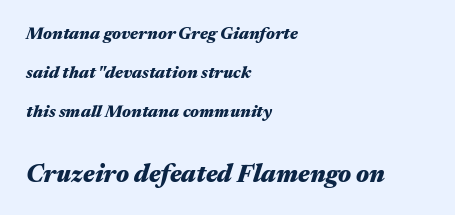
The image shows 25 px bold type, italic (leaning right); set left-aligned, loose line spacing (2.29x), normal letter spacing, not underlined; the second (bottom) block is 1.47x larger.
